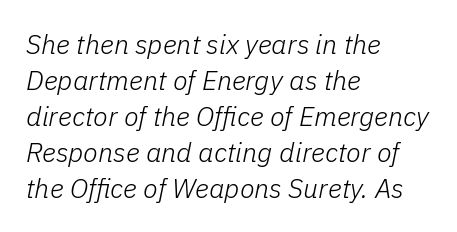
Vertical stems look standard width or narrower in stroke. The font's italic variant was chosen for this text. This block has exactly the height ordinary leading produces. Nobody drew a line under any word here. This rendering leaves character spacing at its baseline value. The text block is weighted toward the left margin, trailing off unevenly rightward.
